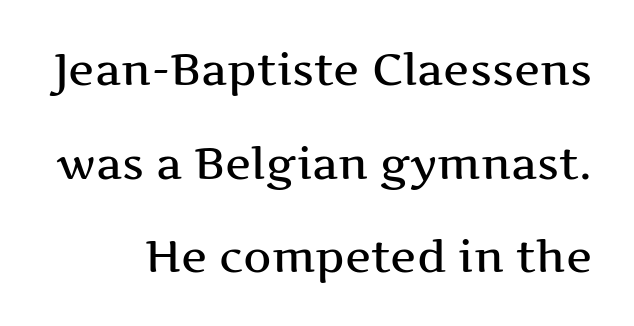
Serifs: yes, visible at the terminals of the letterforms. Vertical strokes here are truly vertical. Each row of text sits above clean, open space. The rendering keeps characters at their native spacing. A typesetter would call this proportional, since set widths differ per character. Does the leading feel generous? Absolutely, it's lavish.
